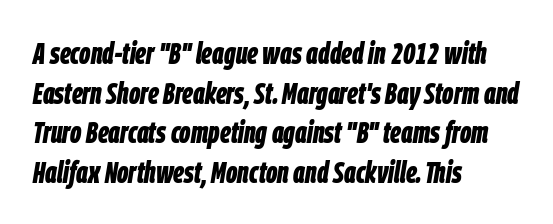
{"italic": "yes", "lean": "right", "slant_degrees": 9, "bold": "yes", "weight": "bold", "width": "condensed", "stroke_contrast": "low", "x_height": "large", "monospaced": "no", "underline": "no", "align": "left", "line_spacing": "normal", "line_spacing_ratio": 1.28, "letter_spacing": "normal", "letter_spacing_em": 0.0, "glyph_px": 31}
